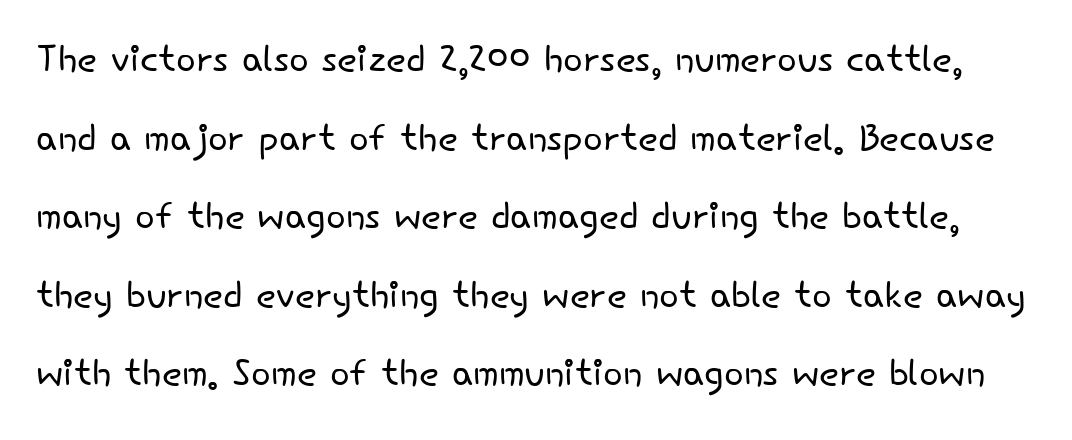
The image shows 52 px light sans-serif type, upright; set normal line spacing (1.51x), normal letter spacing, not underlined; low stroke contrast and a small x-height.
